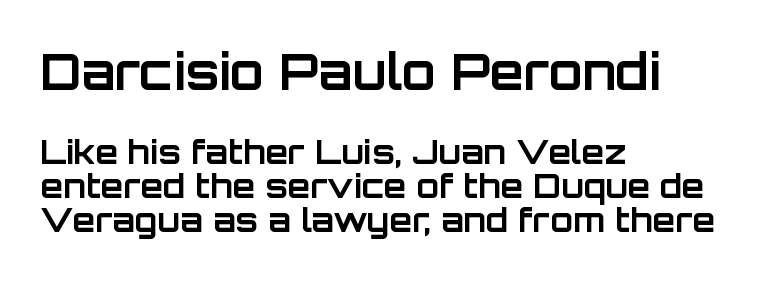
The image shows 49 px bold sans-serif type, upright; set left-aligned, tight line spacing (1.03x), normal letter spacing, not underlined; the first (top) block is 1.48x larger; low stroke contrast and a large x-height.
